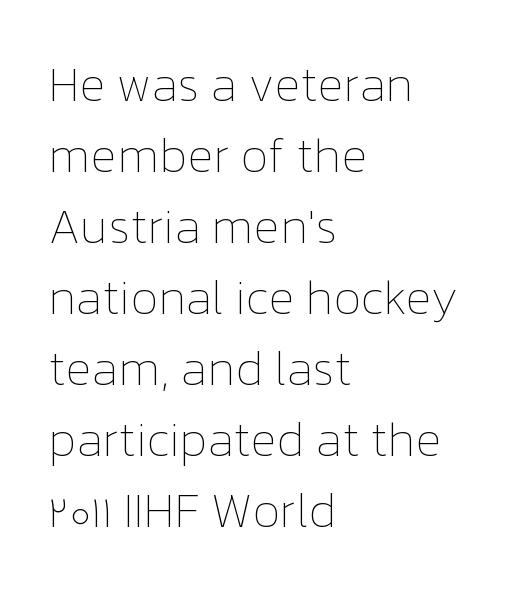
{"italic": "no", "bold": "no", "weight": "thin", "width": "normal", "stroke_contrast": "low", "x_height": "medium", "monospaced": "no", "underline": "no", "align": "left", "line_spacing": "normal", "line_spacing_ratio": 1.48, "letter_spacing": "normal", "letter_spacing_em": 0.0, "glyph_px": 48}
